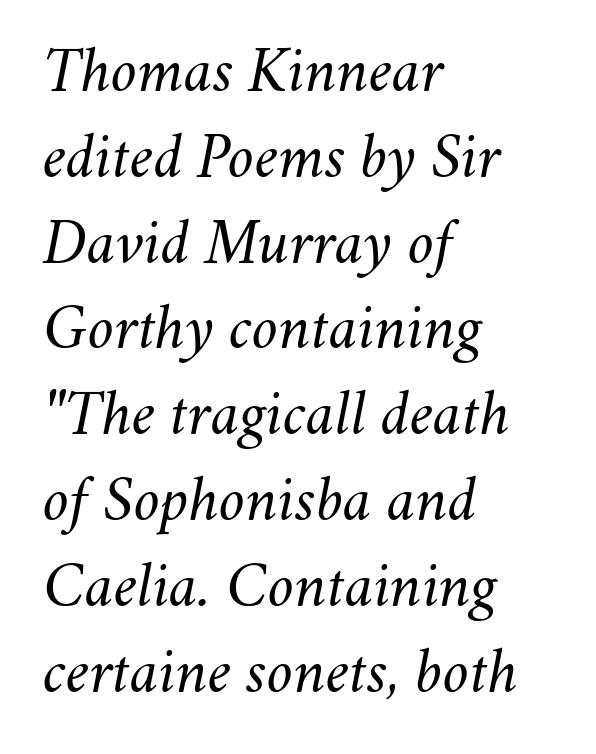
Q: Is the text bold? A: No.
Q: Is the text italic (slanted)? A: Yes, it leans right by about 11 degrees.
Q: Is the text underlined? A: No.
Q: How is the paragraph aligned? A: Left-aligned.
Q: Is the spacing between letters normal or unusually wide? A: Normal.
Q: Is the spacing between lines tight, normal or loose? A: Normal.
Q: Width (condensed, normal, or wide)? A: Normal.
Q: Stroke contrast? A: Medium.
Q: x-height? A: Small.
Q: Monospaced? A: No.
